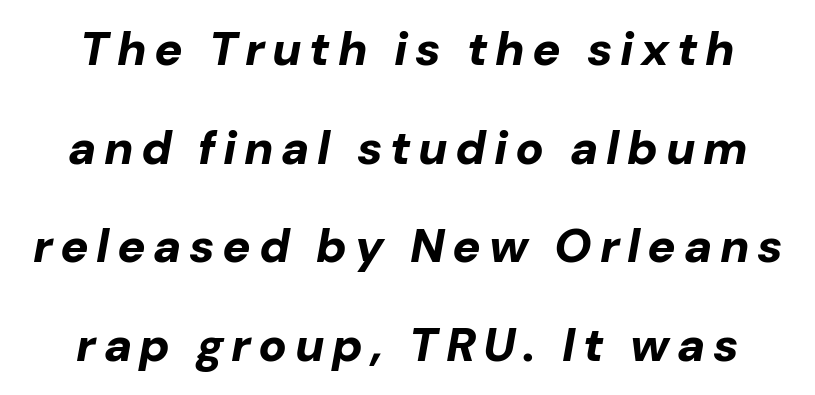
{"italic": "yes", "lean": "right", "slant_degrees": 10, "bold": "yes", "weight": "bold", "width": "normal", "stroke_contrast": "low", "x_height": "medium", "monospaced": "no", "underline": "no", "line_spacing": "loose", "line_spacing_ratio": 2.1, "glyph_px": 47}
